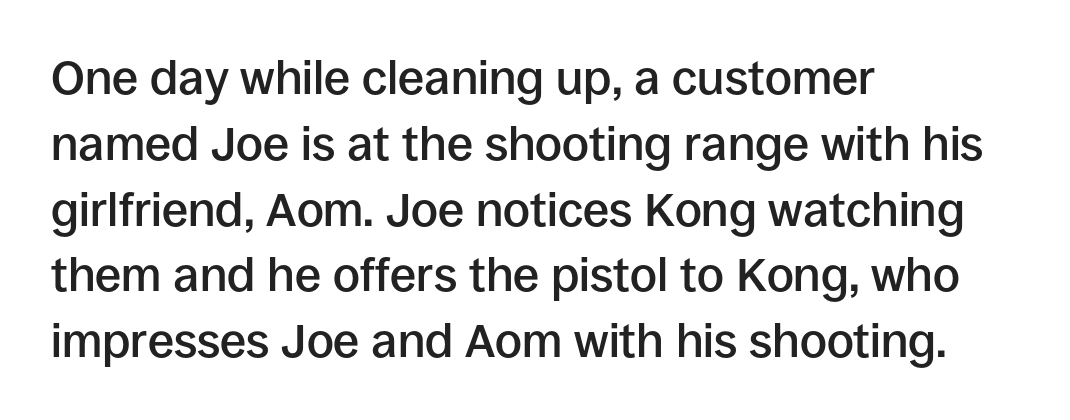
The image shows 47 px semibold sans-serif type, upright; set left-aligned, normal line spacing (1.4x), normal letter spacing, not underlined; low stroke contrast and a large x-height.
